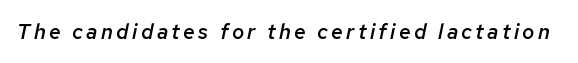
The strokes are fattened partway — semibold, not bold. Yep, that's italic — everything's leaning. The gap between lines stays unmarked.
